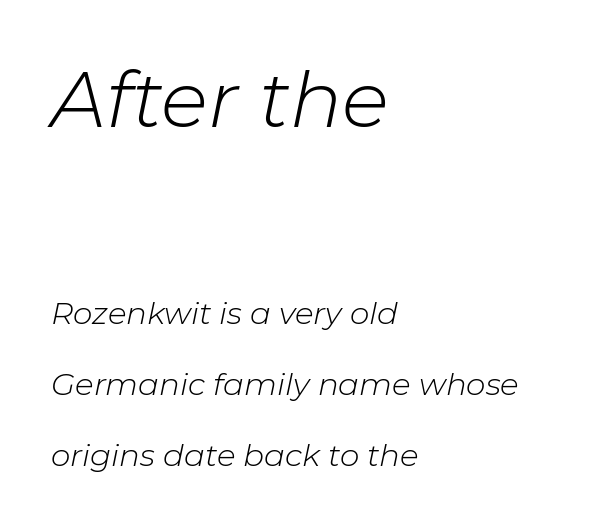
Each letter keeps its own natural width here, so spacing adapts to shape. What's the leading like? Stretched, with rows far apart. Leftover space on each line is placed entirely after the last word. This reads as an unemphasized weight, regular at the heaviest. Visually, the top section dominates because its glyphs are scaled up. Honestly, there is no underline to notice here at all.
